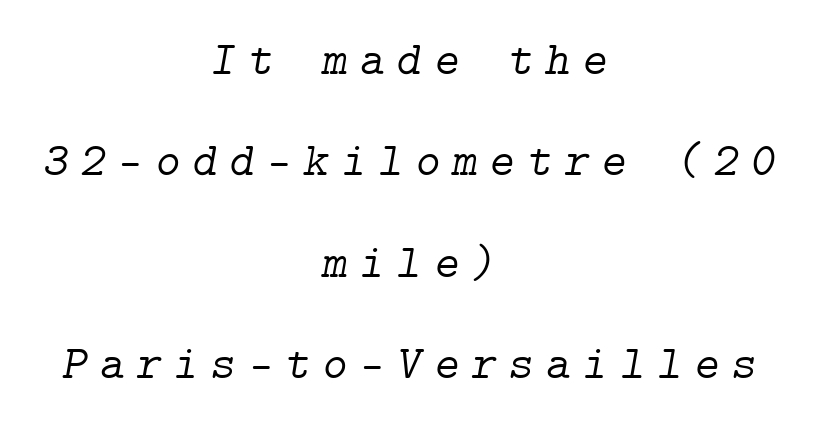
{"serif": "yes", "italic": "yes", "lean": "right", "slant_degrees": 9, "bold": "no", "weight": "light", "width": "normal", "stroke_contrast": "low", "x_height": "medium", "underline": "no", "align": "center", "line_spacing": "loose", "line_spacing_ratio": 2.11, "letter_spacing": "wide", "letter_spacing_em": 0.25, "glyph_px": 48}
